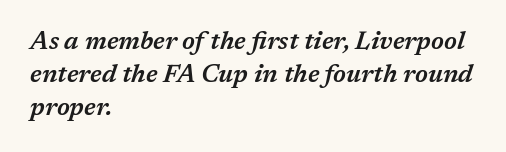
When letters slant like this, we call the style italic. Just letters on the line, the space beneath them empty. Caption: standard tracking, unaltered. The letters are semibold — heavier than regular but short of a full bold. Leftover space on each line is placed entirely after the last word.
